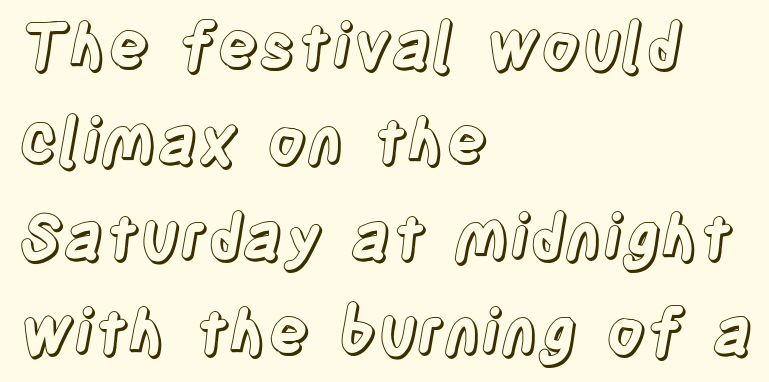
Q: Is the text italic (slanted)? A: Yes.
Q: Is the text underlined? A: No.
Q: How is the paragraph aligned? A: Left-aligned.
Q: Is the spacing between letters normal or unusually wide? A: Normal.
Q: Is the spacing between lines tight, normal or loose? A: Normal.
Q: Width (condensed, normal, or wide)? A: Condensed.
Q: x-height? A: Large.
Q: Monospaced? A: No.
